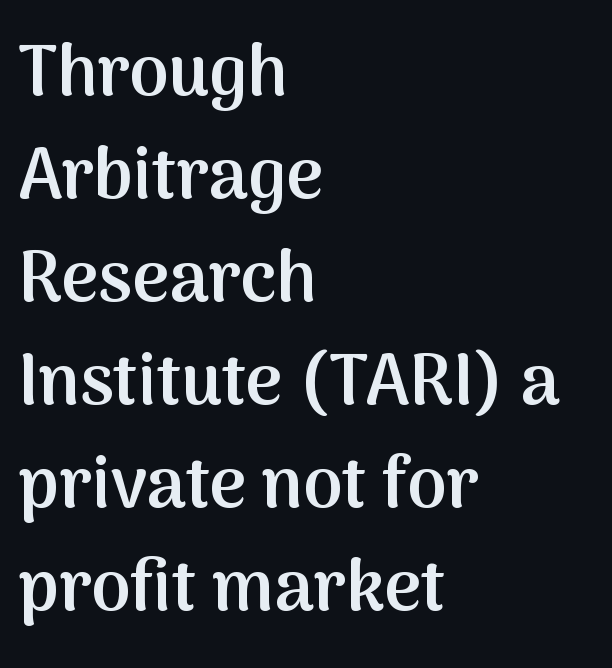
Q: Is the text bold? A: Semi-bold.
Q: Is the text italic (slanted)? A: No, it is upright.
Q: Is the typeface a serif or a sans-serif typeface? A: Sans-serif.
Q: Is the text underlined? A: No.
Q: How is the paragraph aligned? A: Left-aligned.
Q: Is the spacing between letters normal or unusually wide? A: Normal.
Q: Is the spacing between lines tight, normal or loose? A: Normal.
Q: Width (condensed, normal, or wide)? A: Normal.
Q: Stroke contrast? A: Medium.
Q: x-height? A: Medium.
Q: Monospaced? A: No.
